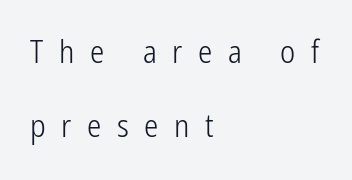
The font family rendered here belongs to the sans-serif group. The typesetter chose a ragged-right arrangement here. The specimen omits any rule beneath the text block's lines. Is the type heavy? It reads as light-to-regular instead. These lines are rendered in a variable-pitch font.
